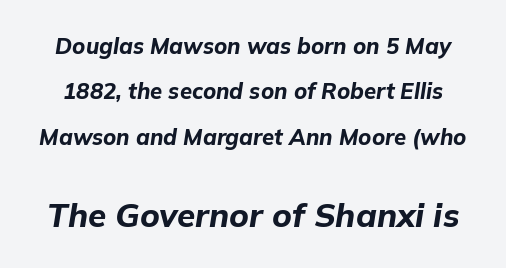
Caption: upper text group reduced, lower text group enlarged. The rendering uses natural spacing where letterforms have individual widths. Every letter is thick-stroked: bold, no question. Underlining? Definitely not there. Looking at the ascenders, they clearly lean.
